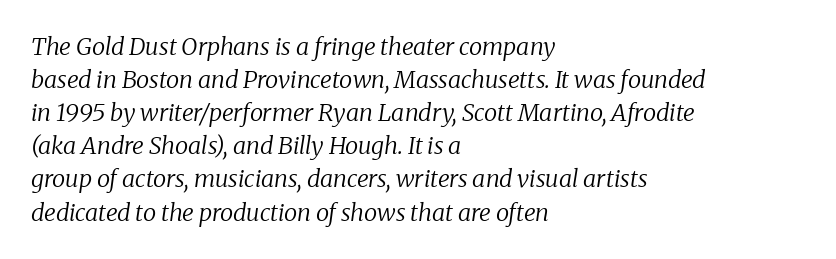
Q: Is the text bold? A: No.
Q: Is the text italic (slanted)? A: Yes, it leans right by about 8 degrees.
Q: Is the text underlined? A: No.
Q: How is the paragraph aligned? A: Left-aligned.
Q: Is the spacing between letters normal or unusually wide? A: Normal.
Q: Is the spacing between lines tight, normal or loose? A: Normal.
